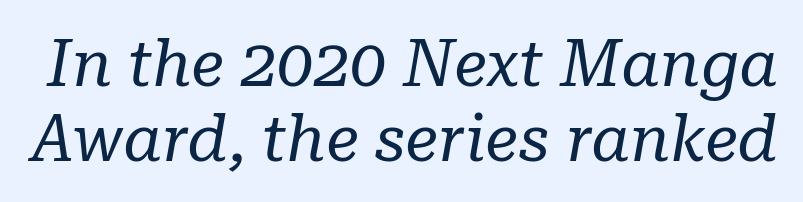
{"serif": "yes", "italic": "yes", "lean": "right", "slant_degrees": 10, "bold": "no", "weight": "regular", "width": "normal", "stroke_contrast": "low", "x_height": "medium", "monospaced": "no", "underline": "no", "line_spacing": "tight", "line_spacing_ratio": 1.15, "letter_spacing": "normal", "letter_spacing_em": 0.0, "glyph_px": 65}
